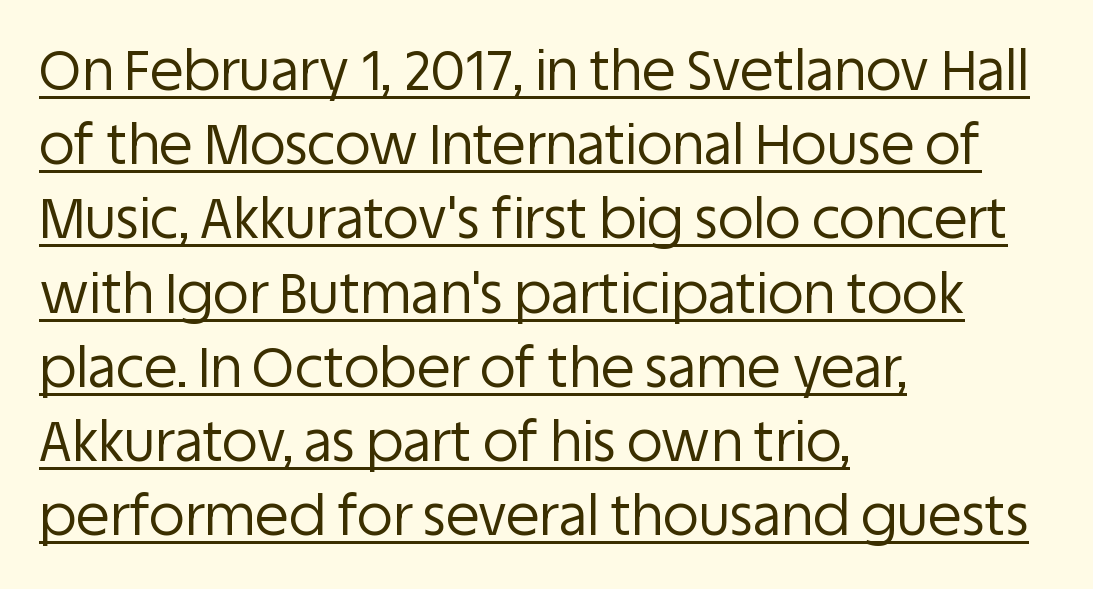
The image shows 55 px regular-weight sans-serif type, upright; set left-aligned, normal line spacing (1.35x), normal letter spacing, underlined; low stroke contrast and a large x-height.
